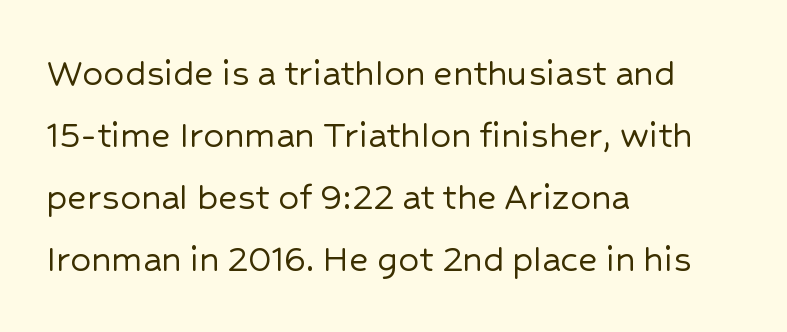
{"serif": "no", "italic": "no", "width": "normal", "stroke_contrast": "low", "x_height": "medium", "monospaced": "no", "underline": "no", "align": "left", "line_spacing": "normal", "line_spacing_ratio": 1.51, "letter_spacing": "normal", "letter_spacing_em": 0.0, "glyph_px": 41}
